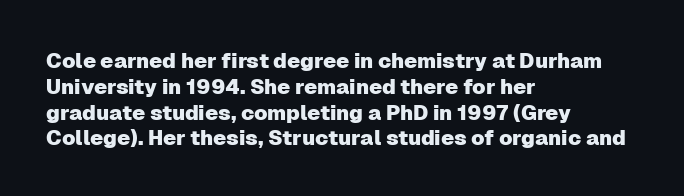
Q: Is the text italic (slanted)? A: No, it is upright.
Q: Is the text underlined? A: No.
Q: How is the paragraph aligned? A: Left-aligned.
Q: Is the spacing between letters normal or unusually wide? A: Normal.
